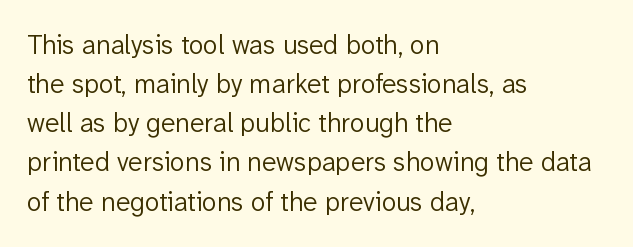
The image shows 27 px text type, upright; set left-aligned, normal line spacing (1.45x), normal letter spacing, not underlined.
